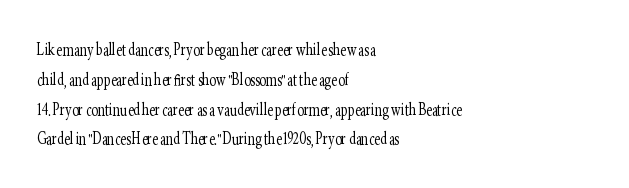
{"italic": "no", "bold": "no", "underline": "no", "align": "left", "line_spacing": "normal", "line_spacing_ratio": 1.49, "letter_spacing": "normal", "letter_spacing_em": 0.0, "glyph_px": 20}
